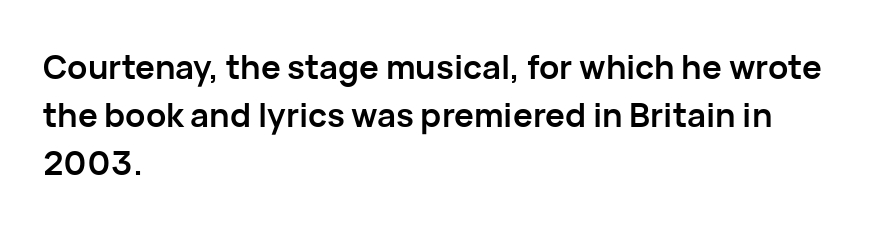
You could not count columns in this text — the font is proportionally spaced. This rendering leaves character spacing at its baseline value. To sum up the face: it is a sans, with no serifs. The passage is arranged the way most books set body copy — flush left.
